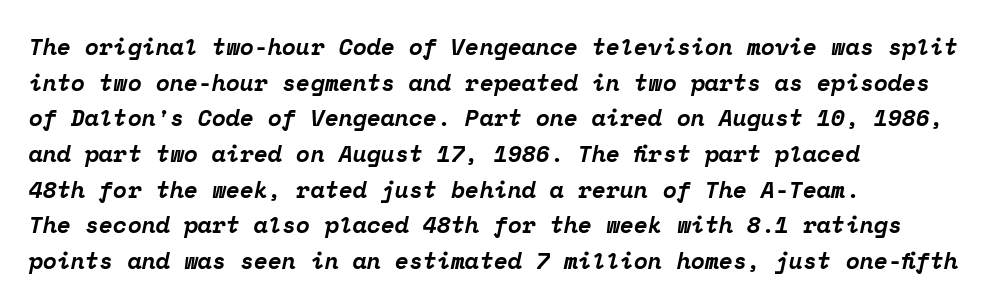
{"italic": "yes", "lean": "right", "slant_degrees": 12, "bold": "yes", "underline": "no", "align": "left", "line_spacing": "normal", "line_spacing_ratio": 1.55, "letter_spacing": "normal", "letter_spacing_em": 0.0, "glyph_px": 23}
